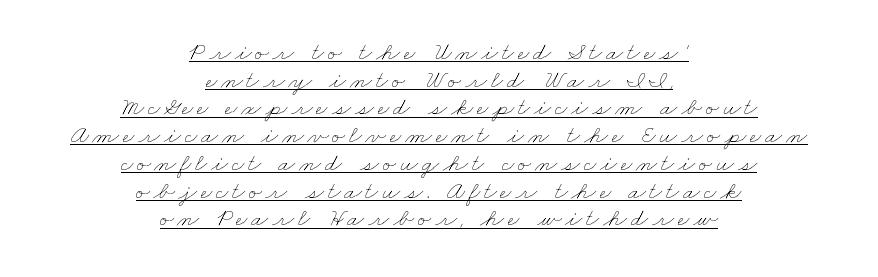
The image shows 25 px text type; set centered, tight line spacing (1.11x), underlined.
